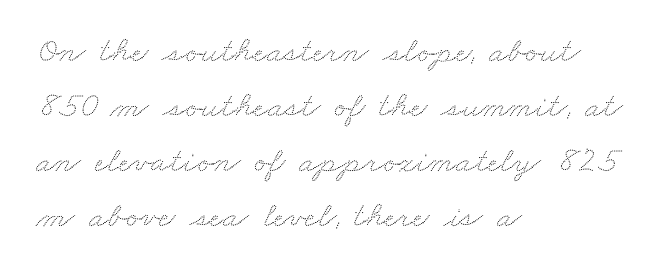
{"width": "wide", "stroke_contrast": "low", "x_height": "small", "monospaced": "no", "underline": "no", "align": "left", "line_spacing": "normal", "line_spacing_ratio": 1.53, "letter_spacing": "normal", "letter_spacing_em": 0.0, "glyph_px": 36}
